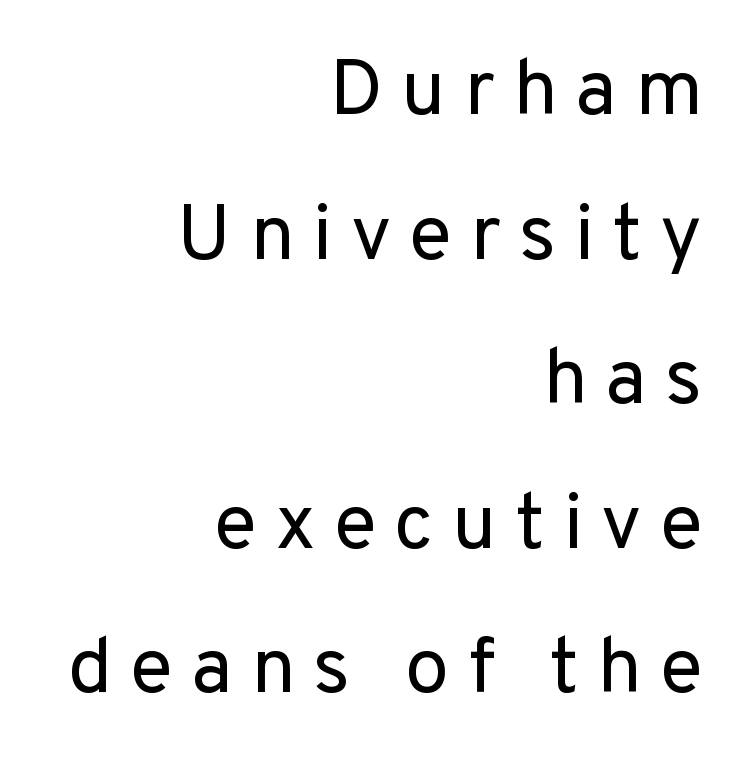
{"serif": "no", "italic": "no", "bold": "no", "weight": "regular", "width": "normal", "stroke_contrast": "low", "x_height": "medium", "monospaced": "no", "underline": "no", "align": "right", "line_spacing_ratio": 1.83, "letter_spacing": "wide", "letter_spacing_em": 0.23, "glyph_px": 79}
